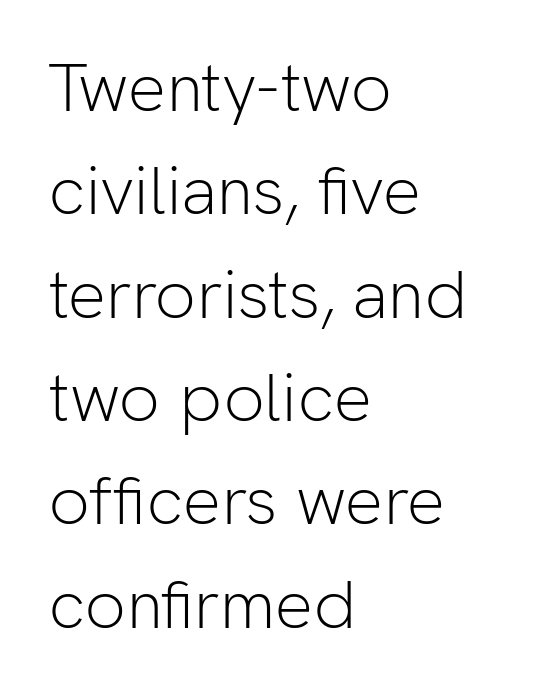
The image shows 68 px light sans-serif type, upright; set left-aligned, normal line spacing (1.52x), normal letter spacing, not underlined; low stroke contrast and a medium x-height.
